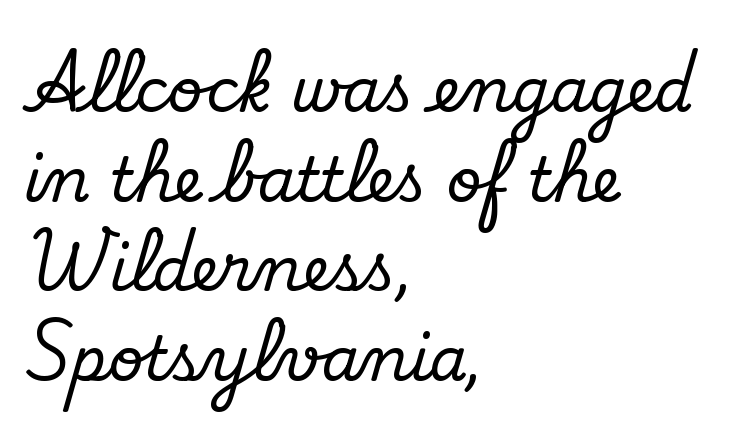
Serif or sans? Serif — the stroke terminals have little feet. Observe the ordinary spacing: letters are neighbours, not strangers. Do the characters align in a grid? No, the font is proportional. Beneath every word, the page is bare.
